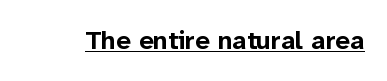
{"italic": "no", "bold": "yes", "underline": "yes", "letter_spacing": "normal", "letter_spacing_em": 0.0, "glyph_px": 26}
